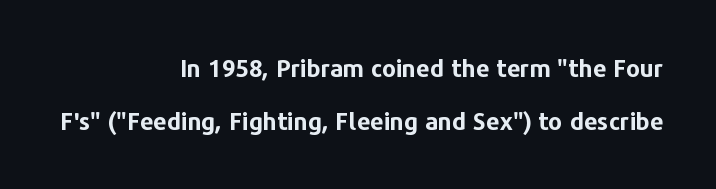
{"italic": "no", "bold": "yes", "underline": "no", "align": "right", "line_spacing": "loose", "line_spacing_ratio": 2.21, "letter_spacing": "normal", "letter_spacing_em": 0.0, "glyph_px": 24}
